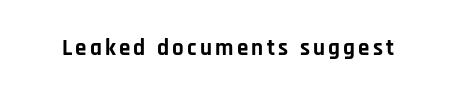
{"italic": "no", "bold": "yes", "underline": "no", "glyph_px": 23}
